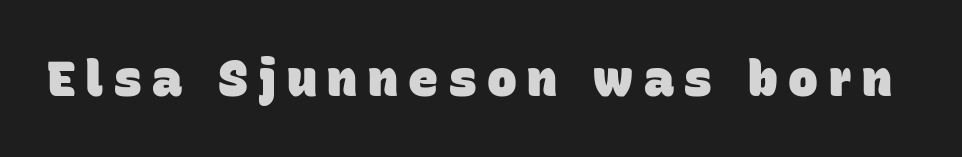
Spacing between characters has been opened up far beyond the box default. To sum up the face: it is a sans, with no serifs. A typesetter would call this proportional, since set widths differ per character. You'd pick this weight for a headline — it's a proper bold. The passage shown is not underscored anywhere.
